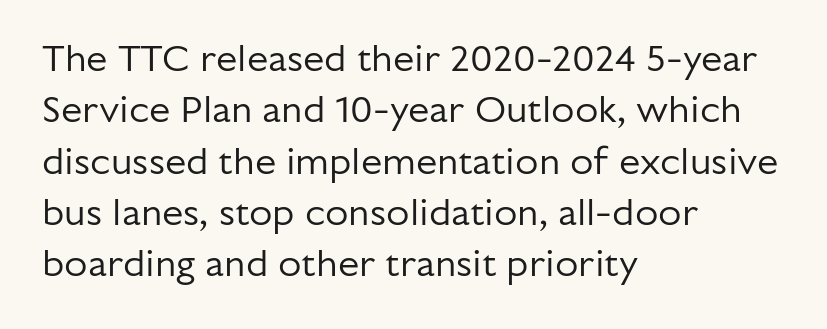
Q: Is the text bold? A: No.
Q: Is the text italic (slanted)? A: No, it is upright.
Q: Is the typeface a serif or a sans-serif typeface? A: Sans-serif.
Q: Is the text underlined? A: No.
Q: How is the paragraph aligned? A: Left-aligned.
Q: Is the spacing between letters normal or unusually wide? A: Normal.
Q: Is the spacing between lines tight, normal or loose? A: Normal.
Q: Width (condensed, normal, or wide)? A: Normal.
Q: Stroke contrast? A: Low.
Q: x-height? A: Medium.
Q: Monospaced? A: No.
